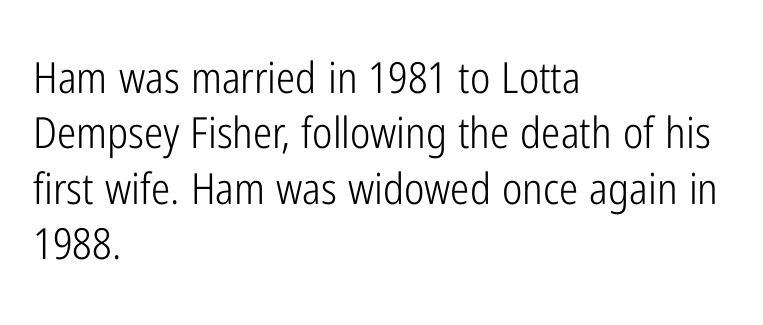
The rendering uses natural spacing where letterforms have individual widths. Is the type heavy? It reads as light-to-regular instead. The text was rendered using a sans face with plain stroke endings. The passage shown is not underscored anywhere. No italicization has been applied; the sample stays upright. Students, observe: this is what conventionally led text looks like.
